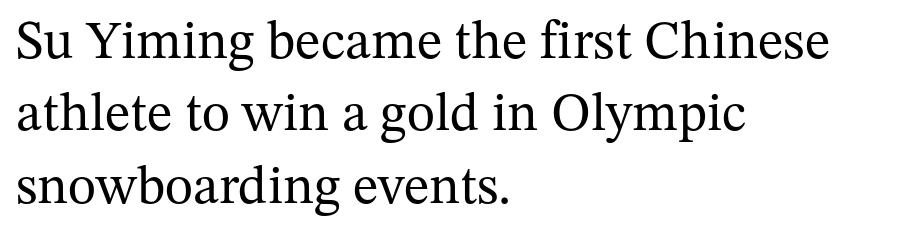
The rendering uses natural spacing where letterforms have individual widths. The axis of the letterforms is exactly vertical. Letters have the restrained weight of plain body copy at most. Vertically, the passage feels balanced, rows spaced as you'd expect. Standard letterfit; no display-style spreading of the glyphs. Beneath every word, the page is bare.
